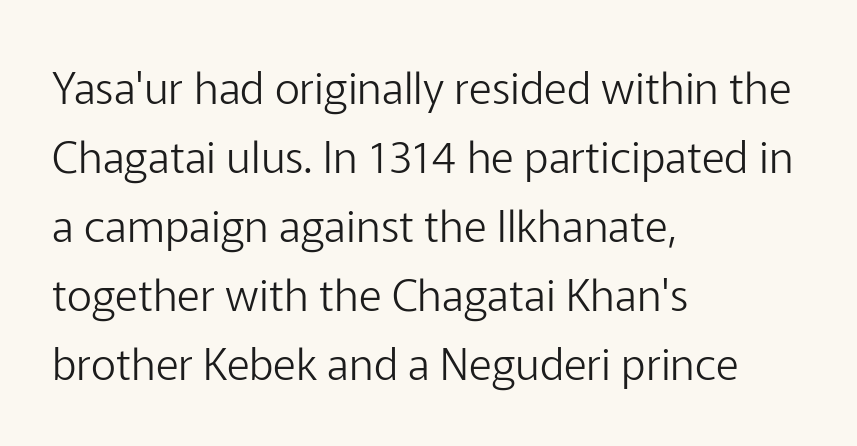
The horizontal fit of the characters is conventional and even. Nope, no serifs anywhere on these letters. On a weight scale, this lands at 450 or below. The glyphs are unaccompanied by any horizontal stroke below them.
